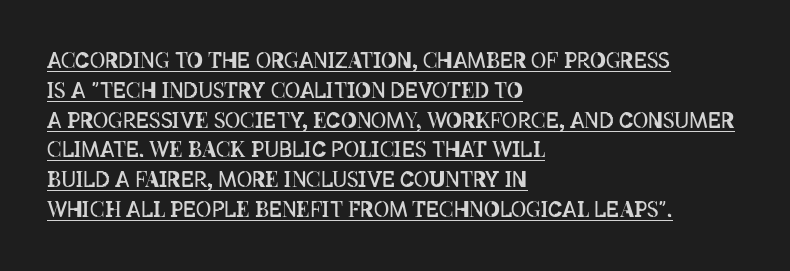
{"italic": "no", "bold": "no", "underline": "yes", "align": "left", "line_spacing": "normal", "line_spacing_ratio": 1.42, "letter_spacing": "normal", "letter_spacing_em": 0.0, "glyph_px": 21}
